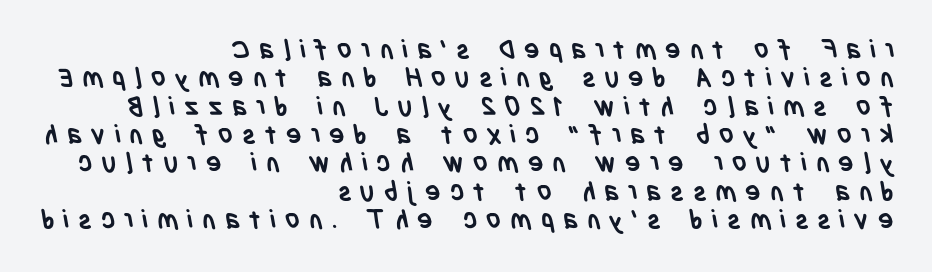
{"bold": "yes", "underline": "no", "align": "right", "line_spacing": "tight", "line_spacing_ratio": 1.09, "letter_spacing": "wide", "letter_spacing_em": 0.34, "glyph_px": 26}
